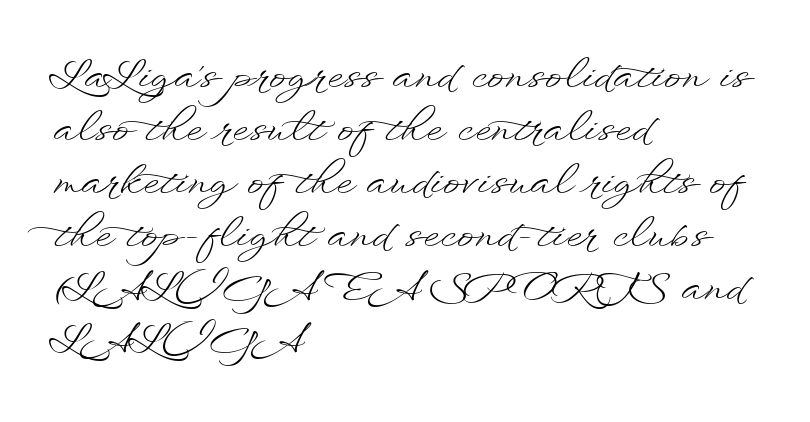
Is there much room between lines? A standard amount, neither cramped nor airy. Nothing unusual about the tracking: characters are spaced as the font intends. Where is the straight margin? On the left. Quick note: underline off.
